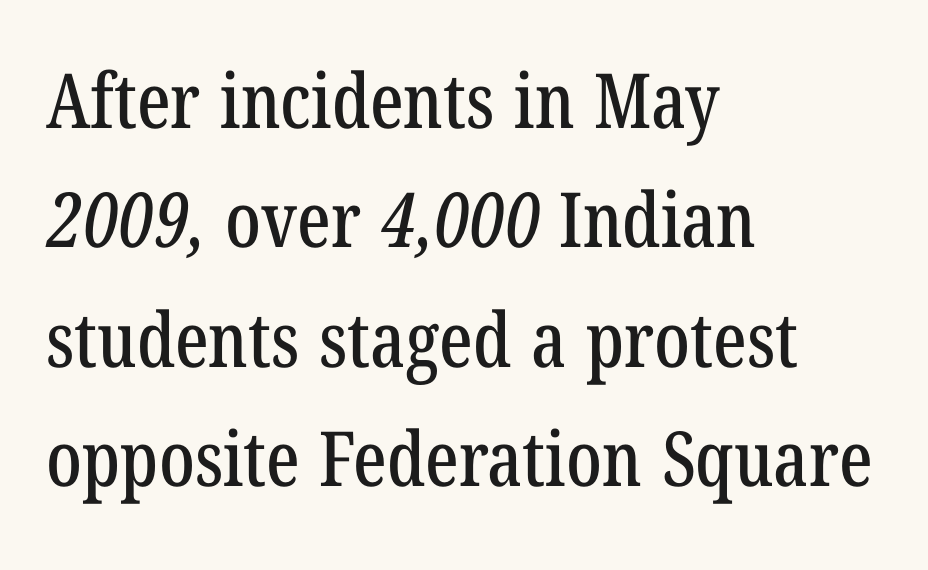
{"serif": "yes", "width": "condensed", "stroke_contrast": "low", "x_height": "medium", "monospaced": "no", "underline": "no", "align": "left", "line_spacing": "normal", "line_spacing_ratio": 1.57, "letter_spacing": "normal", "letter_spacing_em": 0.0, "glyph_px": 76}
